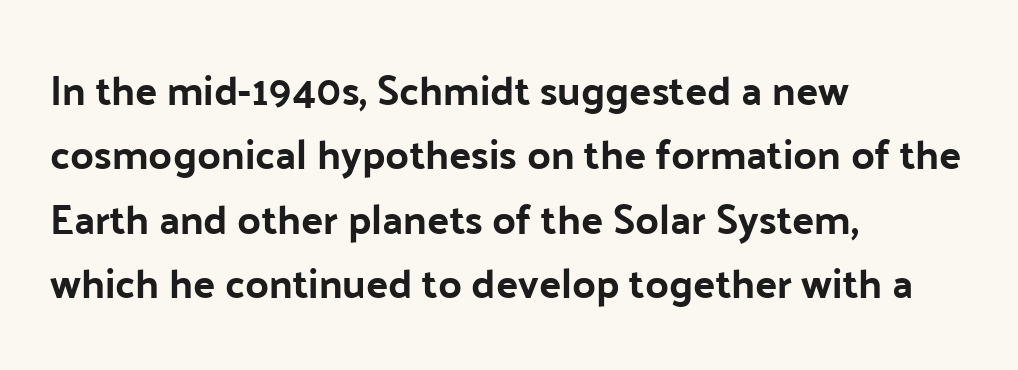
Q: Is the text italic (slanted)? A: No, it is upright.
Q: Is the typeface a serif or a sans-serif typeface? A: Sans-serif.
Q: Is the text underlined? A: No.
Q: How is the paragraph aligned? A: Left-aligned.
Q: Is the spacing between letters normal or unusually wide? A: Normal.
Q: Is the spacing between lines tight, normal or loose? A: Normal.
Q: Width (condensed, normal, or wide)? A: Normal.
Q: Stroke contrast? A: Low.
Q: x-height? A: Medium.
Q: Monospaced? A: No.
